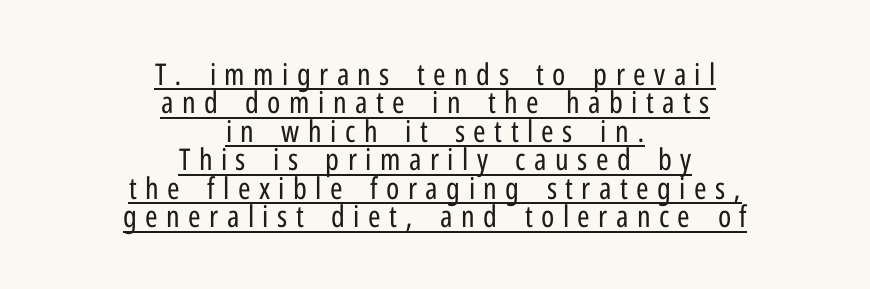
No feet cap the strokes, marking this as sans-serif type. Each word looks stretched out because of the extra space between its letters. Notice how the passage keeps no hard edge, just a central spine. Character widths vary here, with narrow letters taking less room than wide ones. The letterforms sit at book weight or below.
